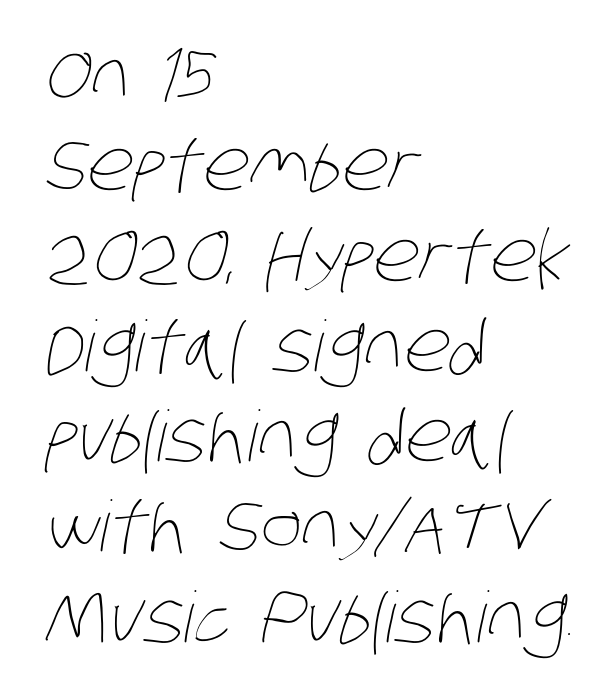
Q: Is the text bold? A: No.
Q: Is the text underlined? A: No.
Q: How is the paragraph aligned? A: Left-aligned.
Q: Is the spacing between letters normal or unusually wide? A: Normal.
Q: Is the spacing between lines tight, normal or loose? A: Normal.
Q: Width (condensed, normal, or wide)? A: Condensed.
Q: Stroke contrast? A: Low.
Q: x-height? A: Large.
Q: Monospaced? A: No.
